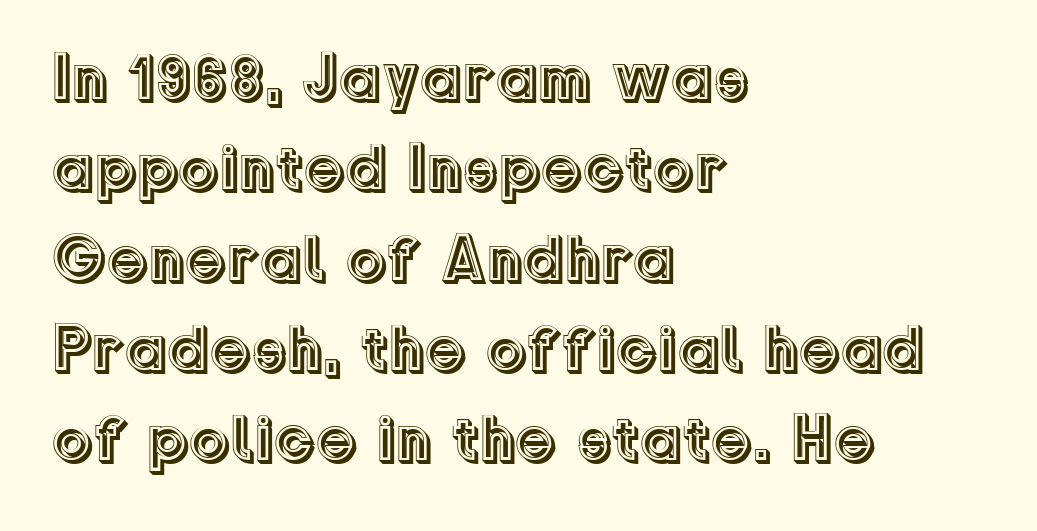
Q: Is the text italic (slanted)? A: No, it is upright.
Q: Is the text underlined? A: No.
Q: How is the paragraph aligned? A: Left-aligned.
Q: Is the spacing between letters normal or unusually wide? A: Normal.
Q: Is the spacing between lines tight, normal or loose? A: Normal.
Q: Width (condensed, normal, or wide)? A: Normal.
Q: x-height? A: Medium.
Q: Monospaced? A: No.
